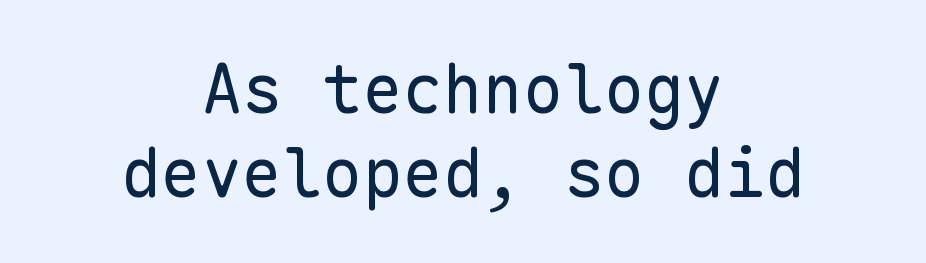
Q: Is the text bold? A: No.
Q: Is the text italic (slanted)? A: No, it is upright.
Q: Is the typeface a serif or a sans-serif typeface? A: Sans-serif.
Q: Is the text underlined? A: No.
Q: How is the paragraph aligned? A: Centered.
Q: Is the spacing between letters normal or unusually wide? A: Normal.
Q: Is the spacing between lines tight, normal or loose? A: Normal.
Q: Width (condensed, normal, or wide)? A: Normal.
Q: Stroke contrast? A: Low.
Q: x-height? A: Medium.
Q: Monospaced? A: Yes.
